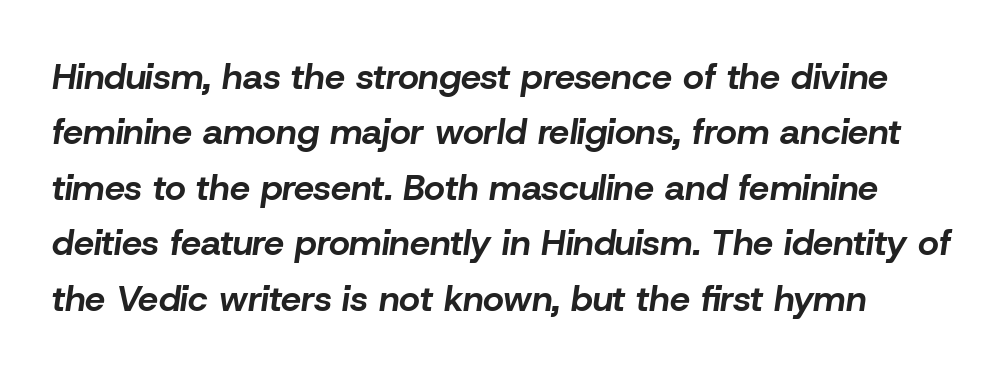
{"italic": "yes", "lean": "right", "slant_degrees": 8, "bold": "yes", "weight": "bold", "width": "normal", "stroke_contrast": "low", "x_height": "medium", "monospaced": "no", "underline": "no", "line_spacing": "normal", "line_spacing_ratio": 1.54, "letter_spacing": "normal", "letter_spacing_em": 0.0, "glyph_px": 36}
